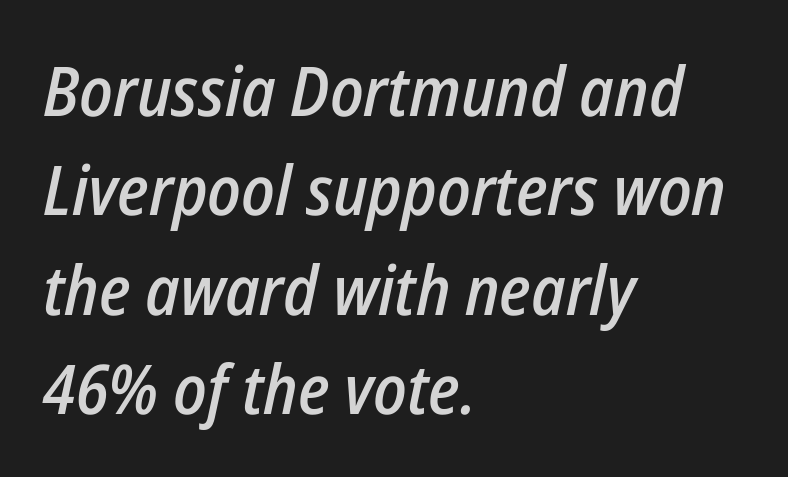
Q: Is the text bold? A: Semi-bold.
Q: Is the text italic (slanted)? A: Yes, it leans right by about 12 degrees.
Q: Is the text underlined? A: No.
Q: How is the paragraph aligned? A: Left-aligned.
Q: Is the spacing between letters normal or unusually wide? A: Normal.
Q: Is the spacing between lines tight, normal or loose? A: Normal.
Q: Width (condensed, normal, or wide)? A: Condensed.
Q: Stroke contrast? A: Low.
Q: x-height? A: Medium.
Q: Monospaced? A: No.
